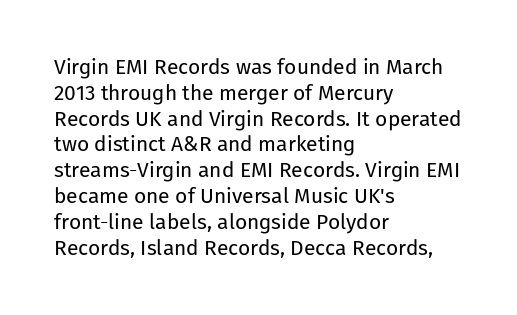
Q: Is the text bold? A: No.
Q: Is the text italic (slanted)? A: No, it is upright.
Q: Is the text underlined? A: No.
Q: How is the paragraph aligned? A: Left-aligned.
Q: Is the spacing between letters normal or unusually wide? A: Normal.
